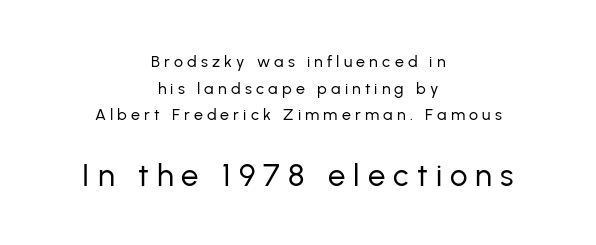
Which margin do the lines hug? Neither — every line sits in the middle. Words float on clear page, feet unadorned. Each letter keeps its own natural width here, so spacing adapts to shape. Weight class: somewhere from thin through regular.
